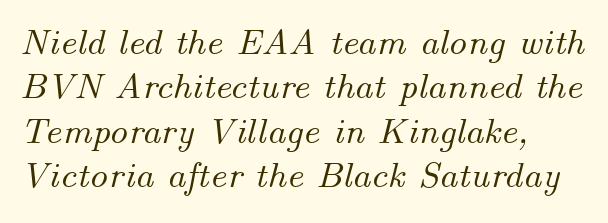
Q: Is the text italic (slanted)? A: Yes, it leans right by about 14 degrees.
Q: Is the text underlined? A: No.
Q: How is the paragraph aligned? A: Left-aligned.
Q: Is the spacing between letters normal or unusually wide? A: Normal.
Q: Width (condensed, normal, or wide)? A: Normal.
Q: Stroke contrast? A: Medium.
Q: x-height? A: Small.
Q: Monospaced? A: No.
